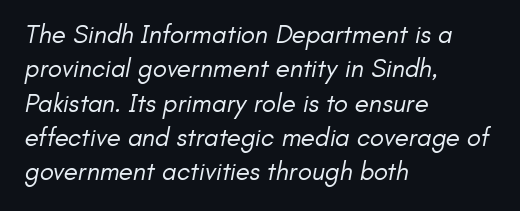
The image shows 26 px text type; set left-aligned, normal line spacing (1.32x), normal letter spacing, not underlined.
